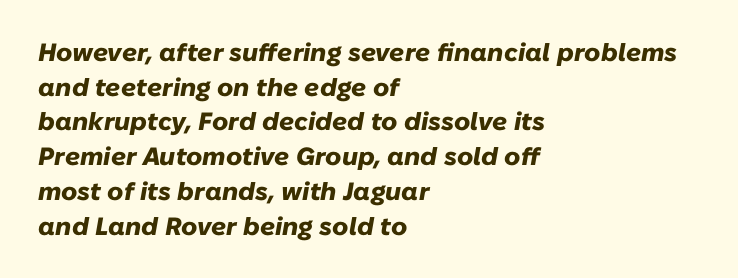
The image shows 25 px bold type, italic (leaning right); set left-aligned, normal line spacing (1.39x), normal letter spacing, not underlined.
